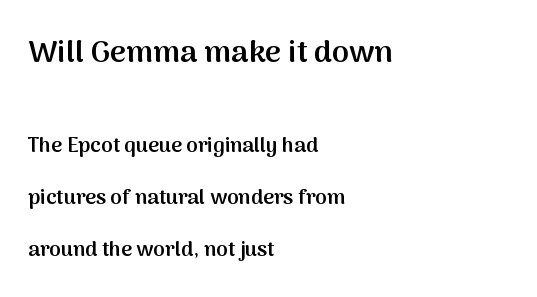
Q: Is the text bold? A: Semi-bold.
Q: Is the text italic (slanted)? A: No, it is upright.
Q: Is the typeface a serif or a sans-serif typeface? A: Sans-serif.
Q: Is the text underlined? A: No.
Q: How is the paragraph aligned? A: Left-aligned.
Q: Is the spacing between letters normal or unusually wide? A: Normal.
Q: Is the spacing between lines tight, normal or loose? A: Loose.
Q: Which block of text is set in a larger size, the first (top) or the second (bottom)? A: The first (top) one.
Q: Width (condensed, normal, or wide)? A: Normal.
Q: Stroke contrast? A: Medium.
Q: x-height? A: Medium.
Q: Monospaced? A: No.
